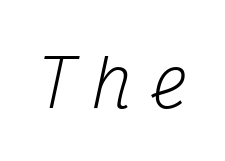
The image shows 65 px regular-weight, condensed serif type, italic (leaning right), monospaced; set unusually wide letter spacing (+0.27 em), not underlined; medium stroke contrast and a medium x-height.
